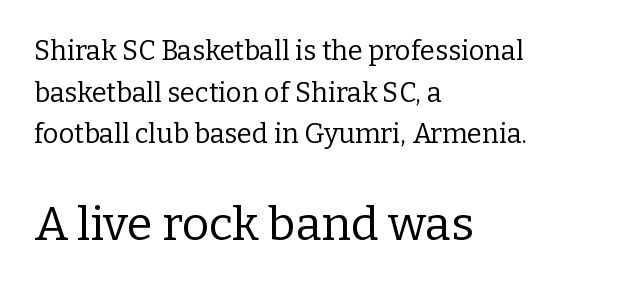
Q: Is the text bold? A: No.
Q: Is the text italic (slanted)? A: No, it is upright.
Q: Is the typeface a serif or a sans-serif typeface? A: Serif.
Q: Is the text underlined? A: No.
Q: How is the paragraph aligned? A: Left-aligned.
Q: Is the spacing between letters normal or unusually wide? A: Normal.
Q: Is the spacing between lines tight, normal or loose? A: Normal.
Q: Which block of text is set in a larger size, the first (top) or the second (bottom)? A: The second (bottom) one.
Q: Width (condensed, normal, or wide)? A: Normal.
Q: Stroke contrast? A: Low.
Q: x-height? A: Medium.
Q: Monospaced? A: No.
